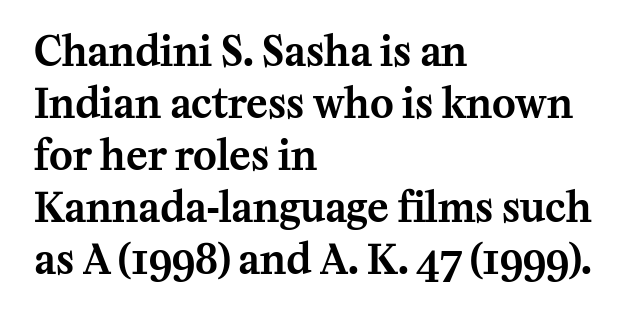
The image shows 40 px serif type, upright; set left-aligned, normal line spacing (1.3x), normal letter spacing, not underlined; medium stroke contrast and a medium x-height.
